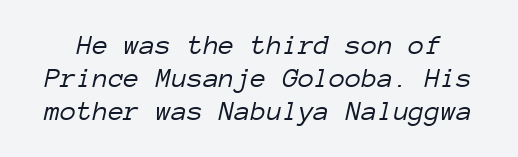
{"italic": "yes", "lean": "right", "slant_degrees": 12, "bold": "no", "weight": "light", "width": "normal", "stroke_contrast": "low", "x_height": "medium", "monospaced": "yes", "underline": "no", "line_spacing": "tight", "line_spacing_ratio": 1.14, "letter_spacing": "normal", "letter_spacing_em": 0.0, "glyph_px": 29}
